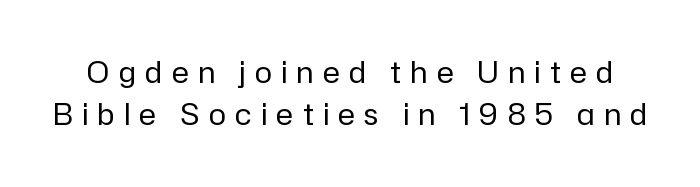
{"serif": "no", "italic": "no", "bold": "no", "weight": "regular", "width": "normal", "stroke_contrast": "low", "x_height": "medium", "monospaced": "no", "underline": "no", "line_spacing": "normal", "line_spacing_ratio": 1.46, "letter_spacing": "wide", "letter_spacing_em": 0.33, "glyph_px": 29}
